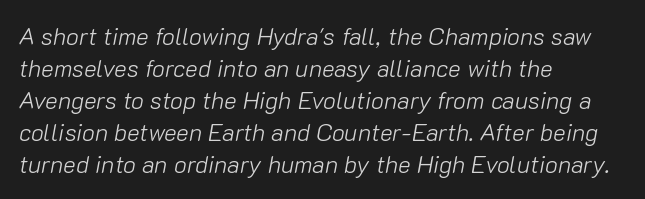
The image shows 24 px text type, italic (leaning right); set left-aligned, normal line spacing (1.33x), normal letter spacing, not underlined.
